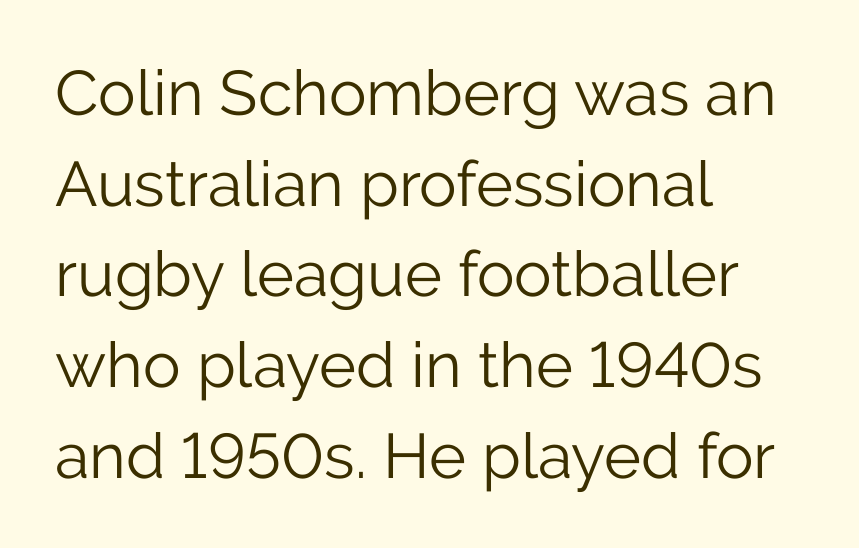
Q: Is the text bold? A: No.
Q: Is the text italic (slanted)? A: No, it is upright.
Q: Is the typeface a serif or a sans-serif typeface? A: Sans-serif.
Q: Is the text underlined? A: No.
Q: How is the paragraph aligned? A: Left-aligned.
Q: Is the spacing between letters normal or unusually wide? A: Normal.
Q: Is the spacing between lines tight, normal or loose? A: Normal.
Q: Width (condensed, normal, or wide)? A: Normal.
Q: Stroke contrast? A: Low.
Q: x-height? A: Medium.
Q: Monospaced? A: No.
